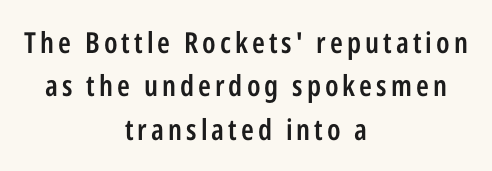
The image shows 29 px semibold, condensed sans-serif type, upright; set centered, normal line spacing (1.5x), not underlined; low stroke contrast and a medium x-height.
